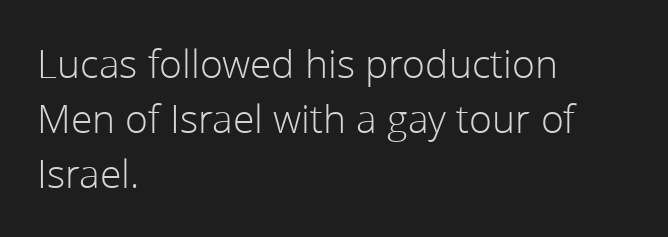
No extra ink here — the face is not bold. Visually the block forms a straight wall on the left and a jagged coastline on the right. The block of text has a typical density, with ordinary space between rows. The face used here is proportionally spaced, like ordinary book or web type.
